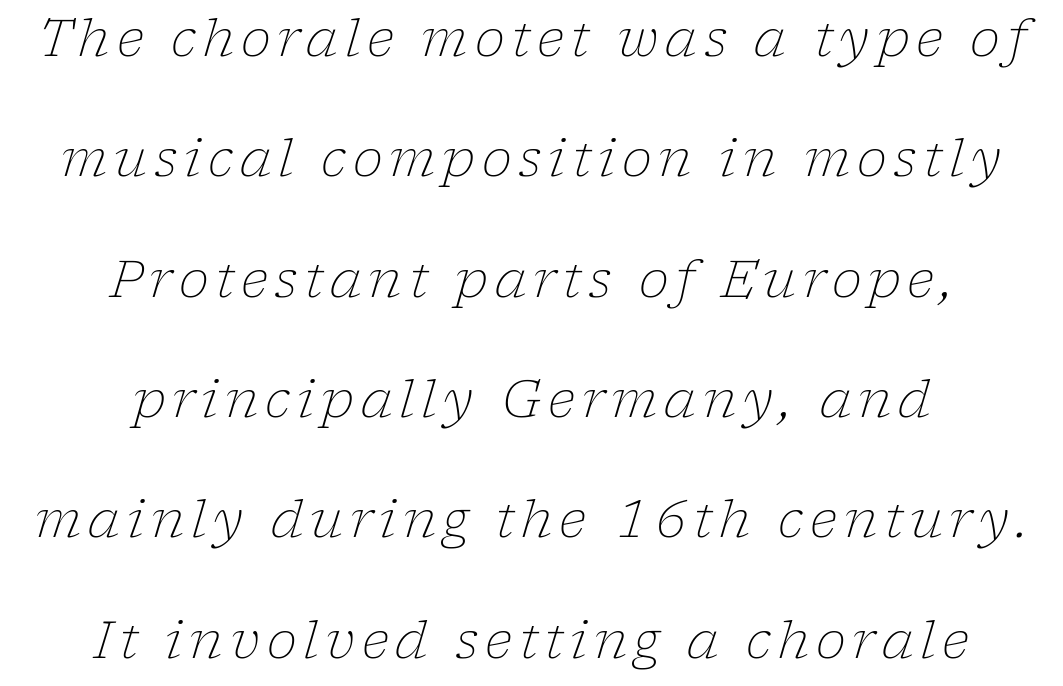
The image shows 51 px light serif type, italic (leaning right); set centered, loose line spacing (2.36x), not underlined; low stroke contrast and a medium x-height.
